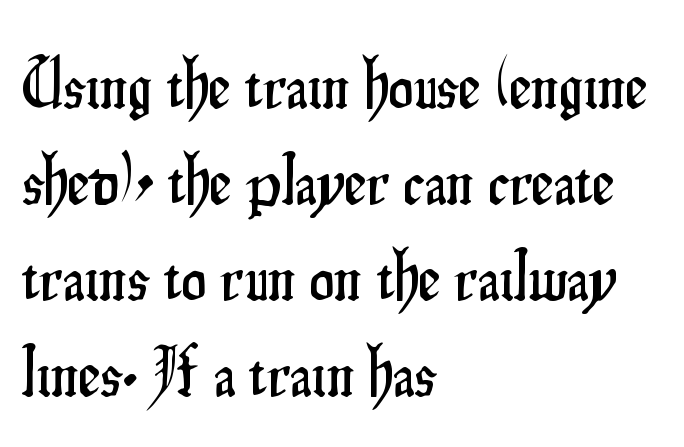
Q: Is the text italic (slanted)? A: No, it is upright.
Q: Is the typeface a serif or a sans-serif typeface? A: Sans-serif.
Q: Is the text underlined? A: No.
Q: How is the paragraph aligned? A: Left-aligned.
Q: Is the spacing between letters normal or unusually wide? A: Normal.
Q: Is the spacing between lines tight, normal or loose? A: Normal.
Q: Width (condensed, normal, or wide)? A: Condensed.
Q: Stroke contrast? A: Low.
Q: x-height? A: Small.
Q: Monospaced? A: No.
